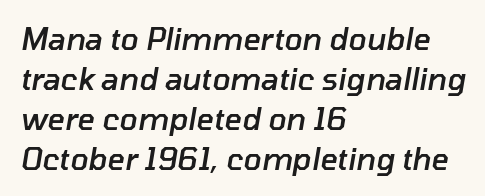
Q: Is the text bold? A: Semi-bold.
Q: Is the text italic (slanted)? A: Yes, it leans right by about 10 degrees.
Q: Is the text underlined? A: No.
Q: How is the paragraph aligned? A: Left-aligned.
Q: Is the spacing between letters normal or unusually wide? A: Normal.
Q: Is the spacing between lines tight, normal or loose? A: Normal.
Q: Width (condensed, normal, or wide)? A: Normal.
Q: Stroke contrast? A: Low.
Q: x-height? A: Medium.
Q: Monospaced? A: No.
